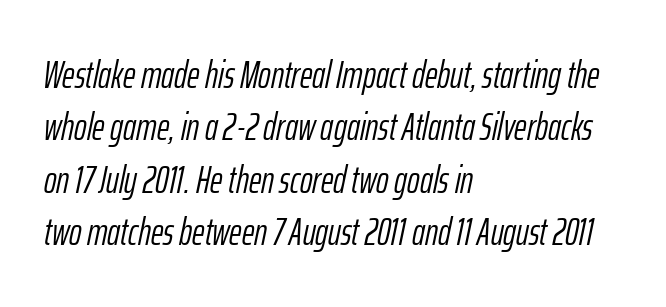
{"italic": "yes", "lean": "right", "slant_degrees": 12, "bold": "no", "weight": "light", "width": "condensed", "stroke_contrast": "low", "x_height": "medium", "monospaced": "no", "underline": "no", "align": "left", "line_spacing": "normal", "line_spacing_ratio": 1.38, "letter_spacing": "normal", "letter_spacing_em": 0.0, "glyph_px": 38}
